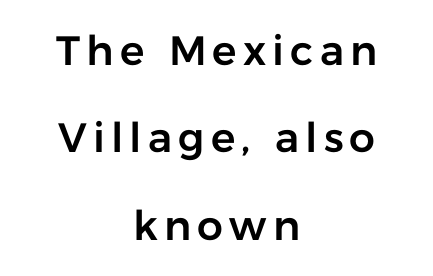
Q: Is the text italic (slanted)? A: No, it is upright.
Q: Is the typeface a serif or a sans-serif typeface? A: Sans-serif.
Q: Is the text underlined? A: No.
Q: How is the paragraph aligned? A: Centered.
Q: Is the spacing between lines tight, normal or loose? A: Loose.
Q: Width (condensed, normal, or wide)? A: Normal.
Q: Stroke contrast? A: Low.
Q: x-height? A: Medium.
Q: Monospaced? A: No.
